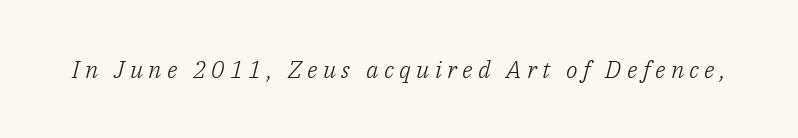
Q: Is the text bold? A: No.
Q: Is the text italic (slanted)? A: Yes, it leans right by about 14 degrees.
Q: Is the text underlined? A: No.
Q: Is the spacing between letters normal or unusually wide? A: Unusually wide.
